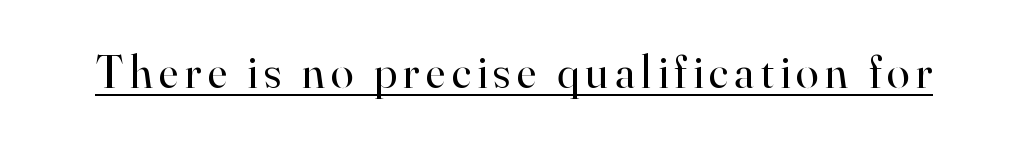
The image shows 46 px regular-weight serif type, upright; set underlined; high stroke contrast and a small x-height.
